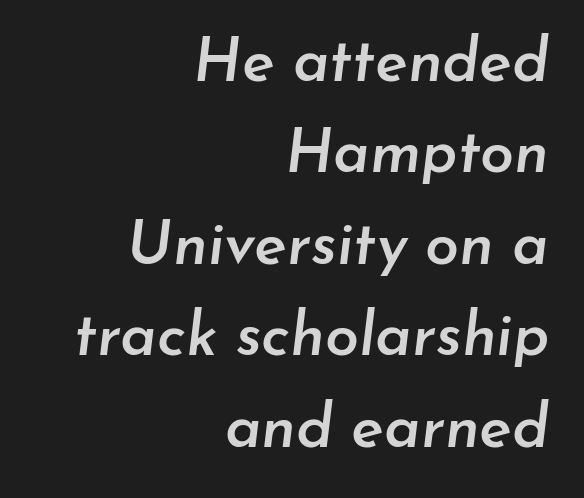
The image shows 61 px semibold type, italic (leaning right); set right-aligned, normal line spacing (1.5x), normal letter spacing, not underlined; low stroke contrast and a small x-height.
